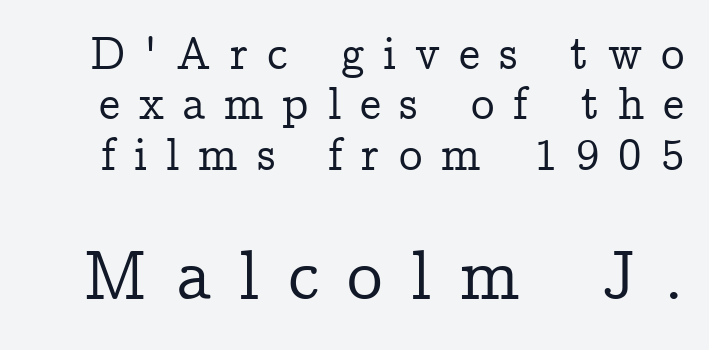
Decoration check: the copy has no underline. These lines were composed using upright roman letters. Between one letter and the next there's a generous, obvious gap. A typesetter would call this proportional, since set widths differ per character. The block of text is dense from top to bottom, with scant space between rows. The passage shown begins with its smaller block and ends with its larger one.
